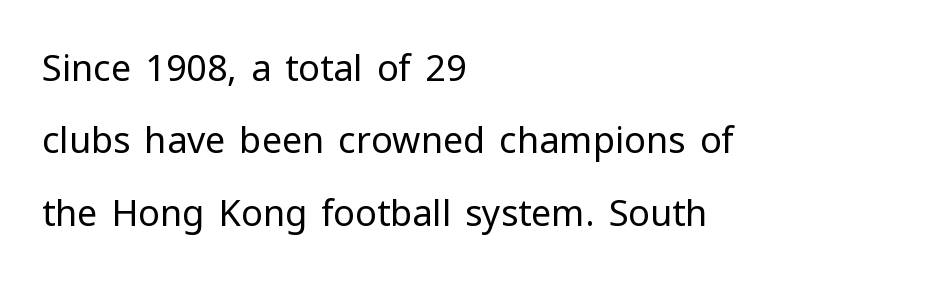
Q: Is the text bold? A: No.
Q: Is the text italic (slanted)? A: No, it is upright.
Q: Is the typeface a serif or a sans-serif typeface? A: Sans-serif.
Q: Is the text underlined? A: No.
Q: How is the paragraph aligned? A: Left-aligned.
Q: Is the spacing between letters normal or unusually wide? A: Normal.
Q: Is the spacing between lines tight, normal or loose? A: Loose.
Q: Width (condensed, normal, or wide)? A: Normal.
Q: Stroke contrast? A: Low.
Q: x-height? A: Medium.
Q: Monospaced? A: No.
